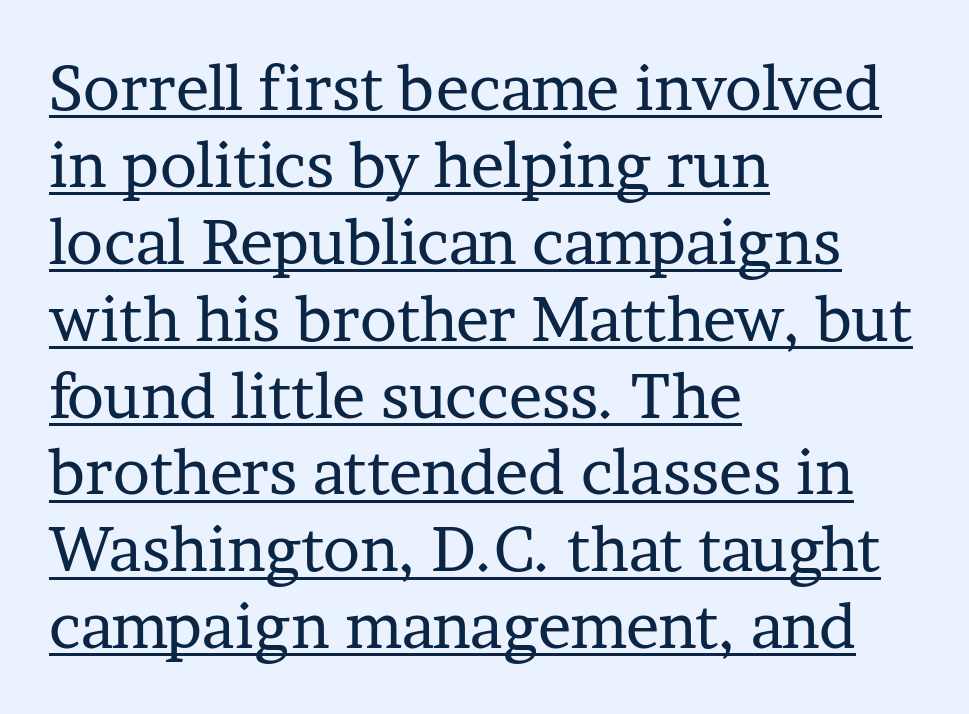
{"serif": "yes", "italic": "no", "bold": "no", "weight": "regular", "width": "normal", "stroke_contrast": "low", "x_height": "medium", "monospaced": "no", "underline": "yes", "align": "left", "line_spacing_ratio": 1.24, "letter_spacing": "normal", "letter_spacing_em": 0.0, "glyph_px": 62}
